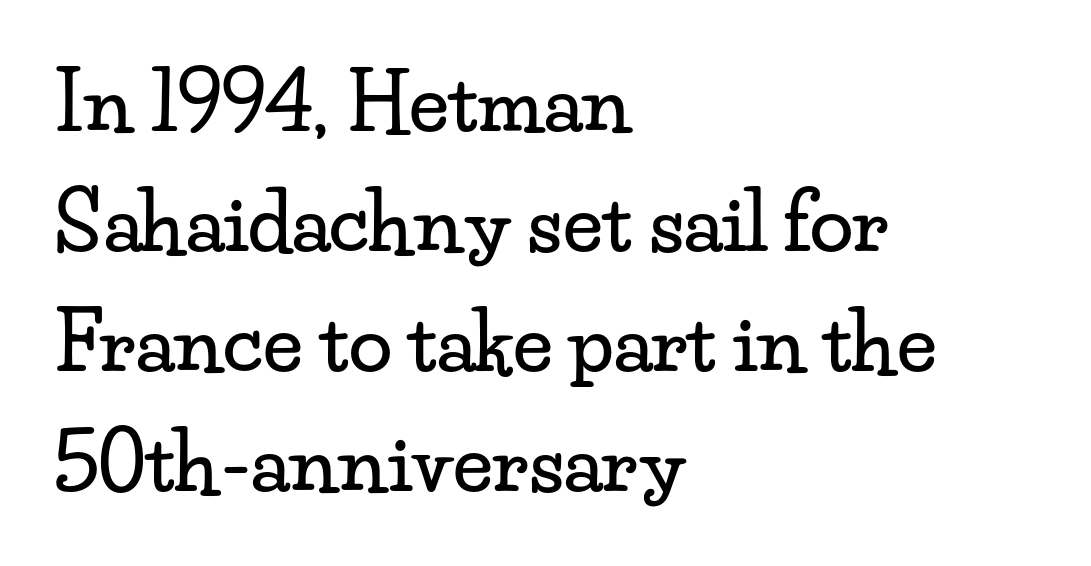
The image shows 79 px wide serif type, upright; set left-aligned, normal line spacing (1.52x), normal letter spacing, not underlined; low stroke contrast and a small x-height.
